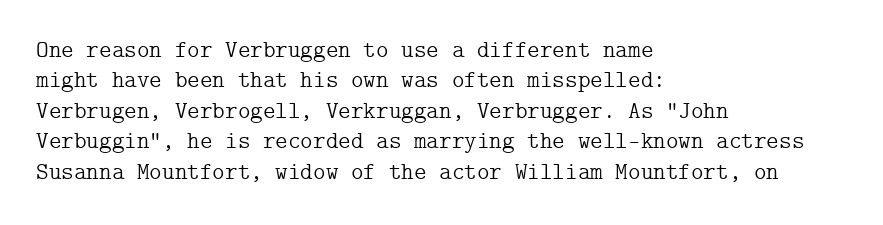
The image shows 24 px text type, upright; set left-aligned, normal line spacing (1.27x), normal letter spacing, not underlined.
